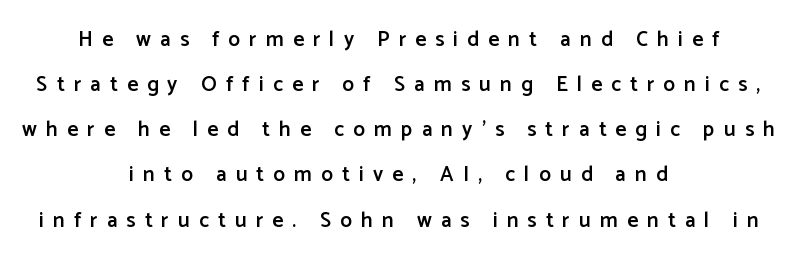
Q: Is the text bold? A: Semi-bold.
Q: Is the text italic (slanted)? A: No, it is upright.
Q: Is the text underlined? A: No.
Q: How is the paragraph aligned? A: Centered.
Q: Is the spacing between letters normal or unusually wide? A: Unusually wide.
Q: Is the spacing between lines tight, normal or loose? A: Loose.
